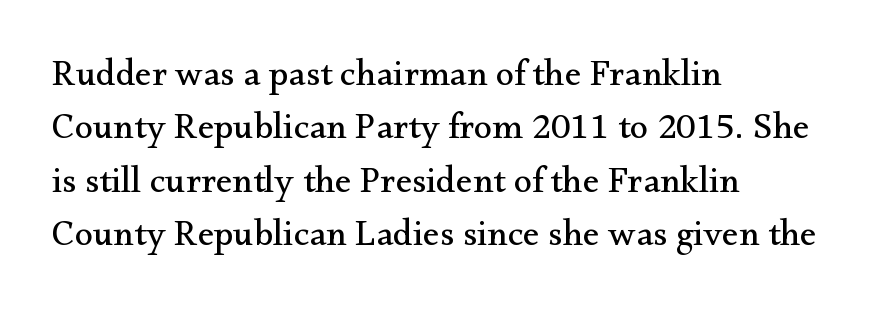
{"serif": "yes", "italic": "no", "bold": "no", "weight": "regular", "width": "normal", "stroke_contrast": "medium", "x_height": "small", "monospaced": "no", "underline": "no", "align": "left", "line_spacing": "normal", "line_spacing_ratio": 1.44, "letter_spacing": "normal", "letter_spacing_em": 0.0, "glyph_px": 37}
